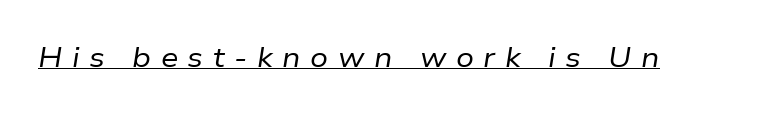
No extra ink here — the face is not bold. The string is rendered with underlining switched on. Spacing verdict: proportional, widths tailored to each character. Style check: oblique.
